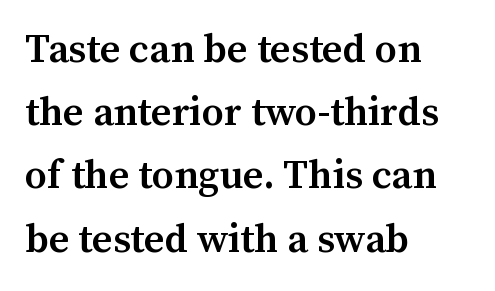
Q: Is the text bold? A: Semi-bold.
Q: Is the text italic (slanted)? A: No, it is upright.
Q: Is the typeface a serif or a sans-serif typeface? A: Serif.
Q: Is the text underlined? A: No.
Q: How is the paragraph aligned? A: Left-aligned.
Q: Is the spacing between letters normal or unusually wide? A: Normal.
Q: Is the spacing between lines tight, normal or loose? A: Normal.
Q: Width (condensed, normal, or wide)? A: Normal.
Q: Stroke contrast? A: Medium.
Q: x-height? A: Medium.
Q: Monospaced? A: No.
